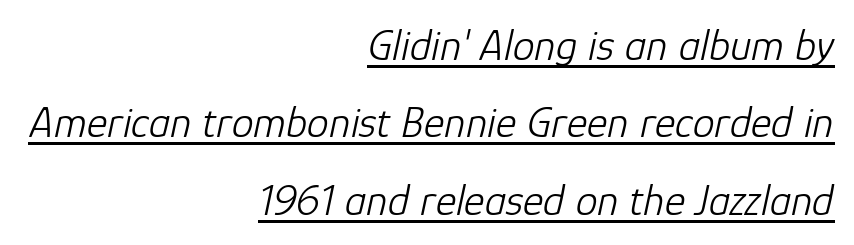
Q: Is the text bold? A: No.
Q: Is the text italic (slanted)? A: Yes, it leans right by about 12 degrees.
Q: Is the text underlined? A: Yes.
Q: How is the paragraph aligned? A: Right-aligned.
Q: Is the spacing between letters normal or unusually wide? A: Normal.
Q: Width (condensed, normal, or wide)? A: Normal.
Q: Stroke contrast? A: Low.
Q: x-height? A: Medium.
Q: Monospaced? A: No.
